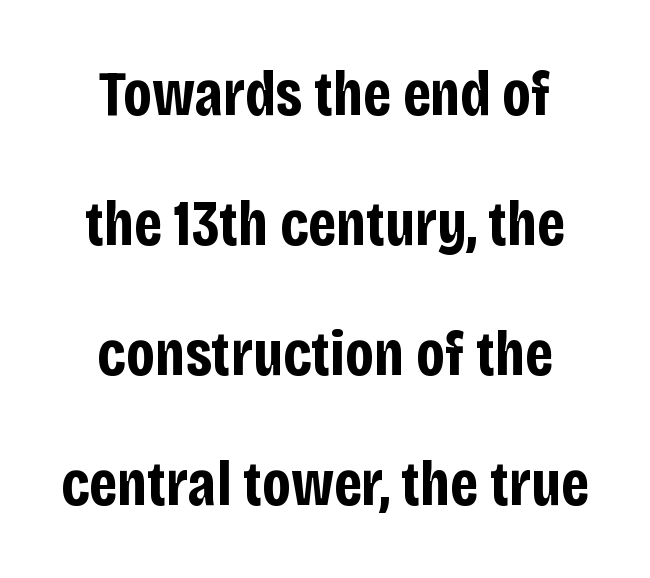
Whoever set this chose breathing room over compactness in the vertical rhythm. Does the type have serifs? No, each stem ends abruptly. Casual observation: everything's sitting right in the middle. Students, note that the glyphs here touch the page at normal intervals. The font is running at its bold setting.
